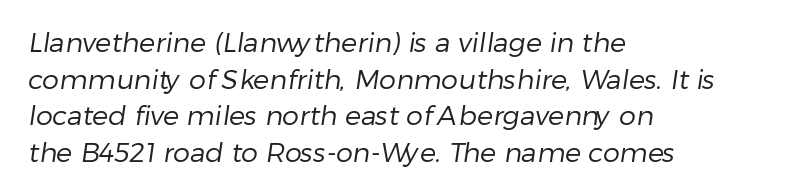
In terms of letterspacing, this is plain default setting. Check the space under the baseline: it is left empty. The typesetting does not lean heavy: it is not bold. In terms of leading, this rendering sits right in the middle.
